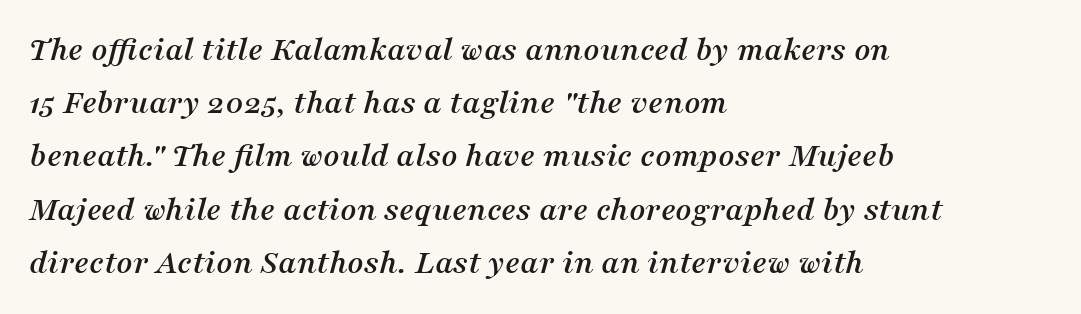
Q: Is the text italic (slanted)? A: Yes, it leans right by about 16 degrees.
Q: Is the typeface a serif or a sans-serif typeface? A: Serif.
Q: Is the text underlined? A: No.
Q: How is the paragraph aligned? A: Left-aligned.
Q: Is the spacing between letters normal or unusually wide? A: Normal.
Q: Is the spacing between lines tight, normal or loose? A: Normal.
Q: Width (condensed, normal, or wide)? A: Normal.
Q: Stroke contrast? A: Medium.
Q: x-height? A: Medium.
Q: Monospaced? A: No.
